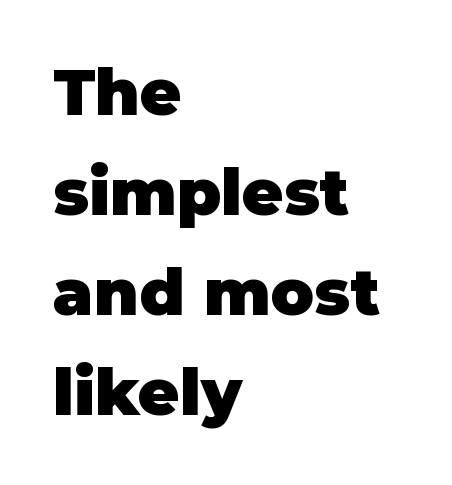
Italic? Not at all — the glyphs are vertical. Type without underlining. These lines are composed in type without serifs. Tracking value appears to be zero — textbook default spacing. Is the block centered? No — it sits flush against the left margin.
